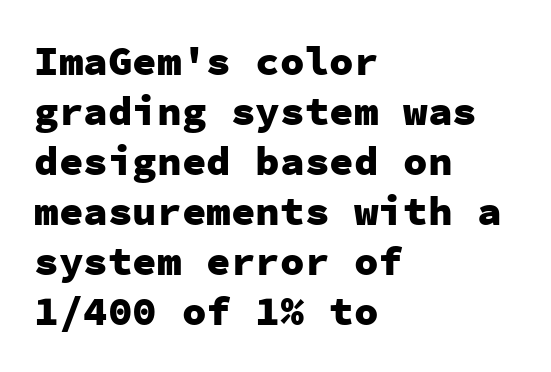
What weight is shown? A full bold with thick strokes. Line beginnings align vertically; line endings do not. The typography opts for an upright posture over an oblique one. Lines of text with bare space underneath.
